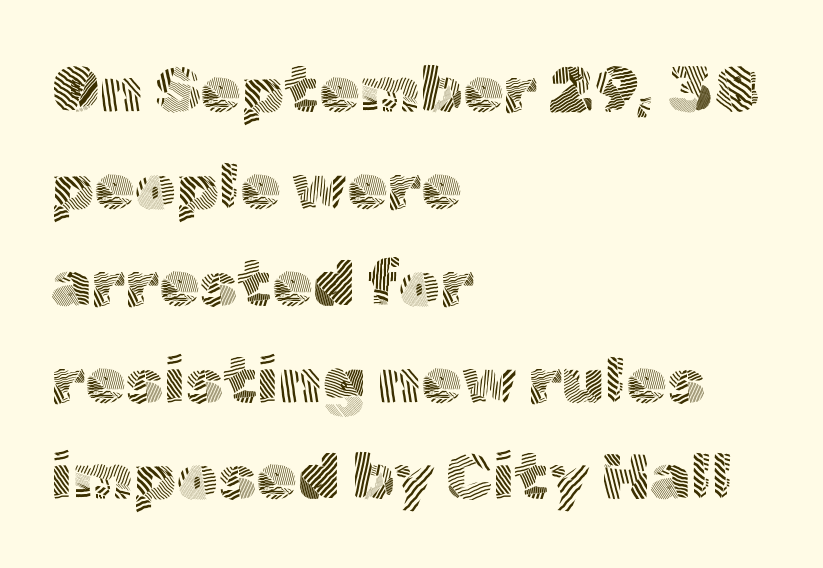
{"serif": "no", "italic": "no", "bold": "no", "weight": "light", "width": "normal", "x_height": "medium", "monospaced": "no", "underline": "no", "align": "left", "line_spacing": "normal", "line_spacing_ratio": 1.49, "letter_spacing": "normal", "letter_spacing_em": 0.0, "glyph_px": 65}
